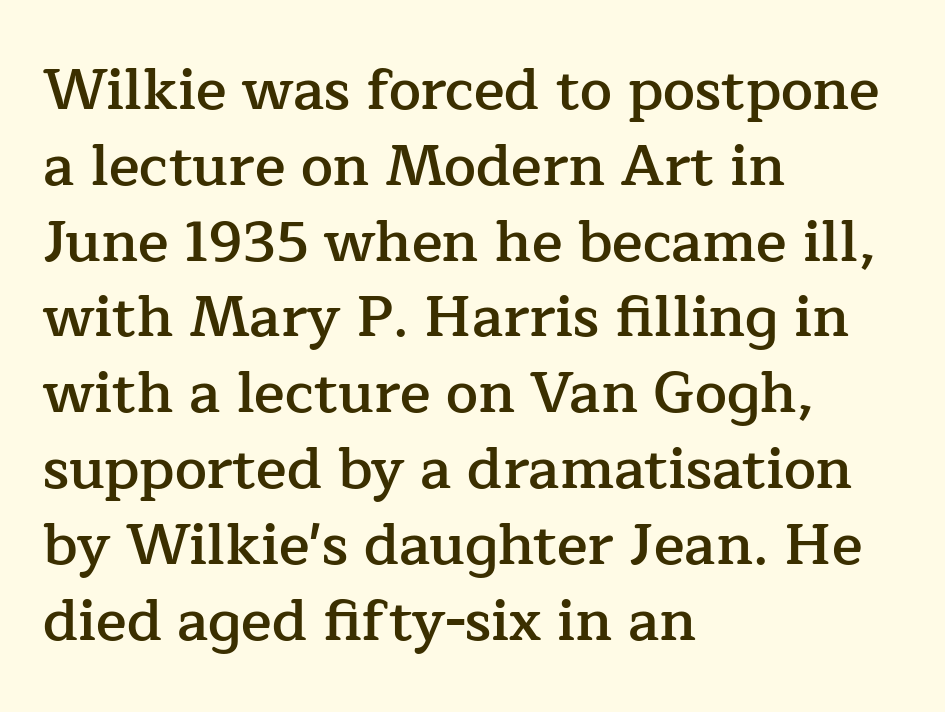
The image shows 57 px semibold serif type, upright; set left-aligned, normal line spacing (1.33x), normal letter spacing, not underlined; low stroke contrast and a medium x-height.
